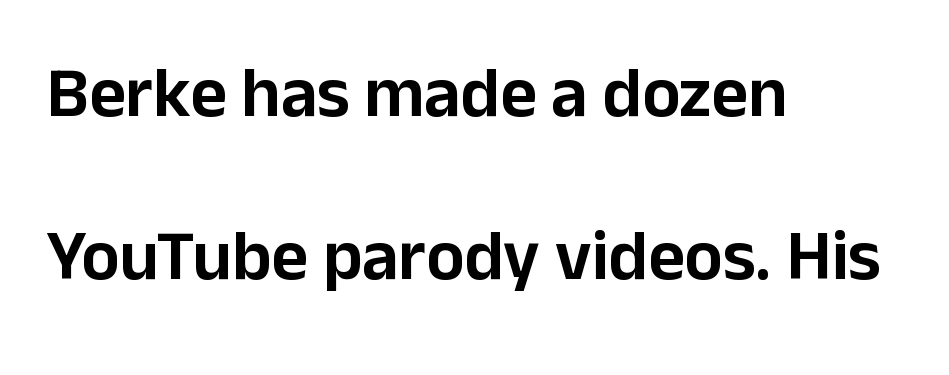
{"serif": "no", "italic": "no", "width": "normal", "stroke_contrast": "low", "x_height": "medium", "monospaced": "no", "underline": "no", "align": "left", "line_spacing": "loose", "line_spacing_ratio": 2.29, "letter_spacing": "normal", "letter_spacing_em": 0.0, "glyph_px": 71}
